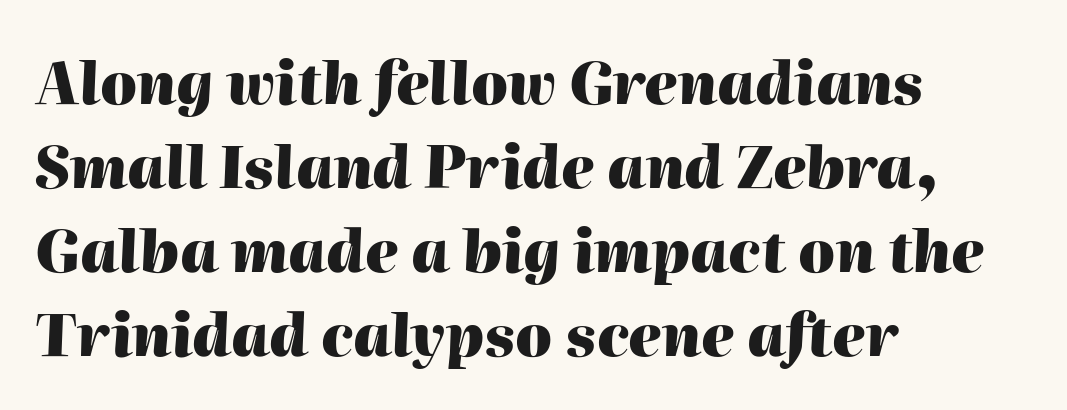
Q: Is the text bold? A: Yes.
Q: Is the text italic (slanted)? A: Yes, it leans right by about 2 degrees.
Q: Is the text underlined? A: No.
Q: How is the paragraph aligned? A: Left-aligned.
Q: Is the spacing between letters normal or unusually wide? A: Normal.
Q: Is the spacing between lines tight, normal or loose? A: Normal.
Q: Width (condensed, normal, or wide)? A: Normal.
Q: Stroke contrast? A: High.
Q: x-height? A: Medium.
Q: Monospaced? A: No.
